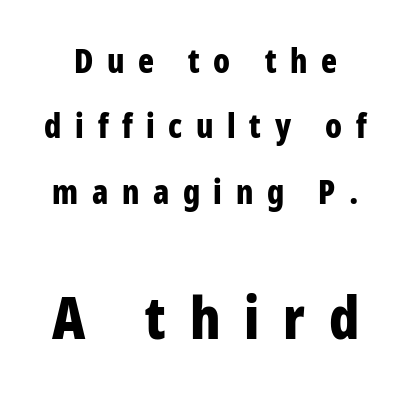
The image shows 58 px bold, condensed sans-serif type, upright; set loose line spacing (1.98x), unusually wide letter spacing (+0.41 em), not underlined; the second (bottom) block is 1.76x larger; low stroke contrast and a large x-height.
